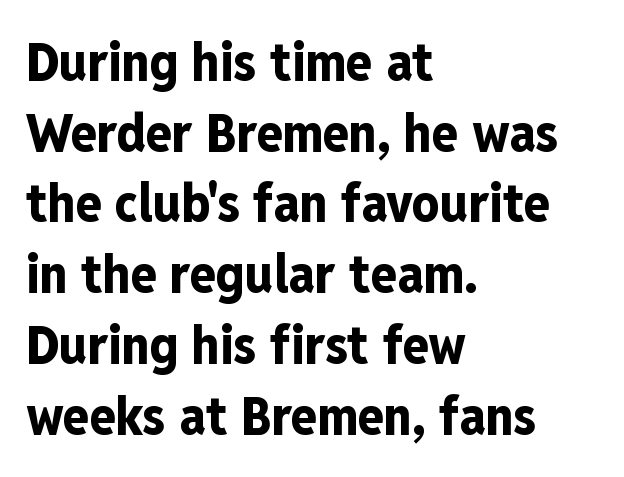
The image shows 54 px bold, condensed sans-serif type, upright; set left-aligned, normal line spacing (1.31x), normal letter spacing, not underlined; low stroke contrast and a medium x-height.
